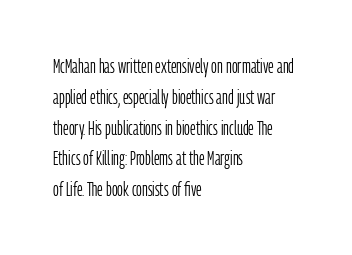
Q: Is the text bold? A: No.
Q: Is the text italic (slanted)? A: No, it is upright.
Q: Is the text underlined? A: No.
Q: How is the paragraph aligned? A: Left-aligned.
Q: Is the spacing between letters normal or unusually wide? A: Normal.
Q: Is the spacing between lines tight, normal or loose? A: Normal.
